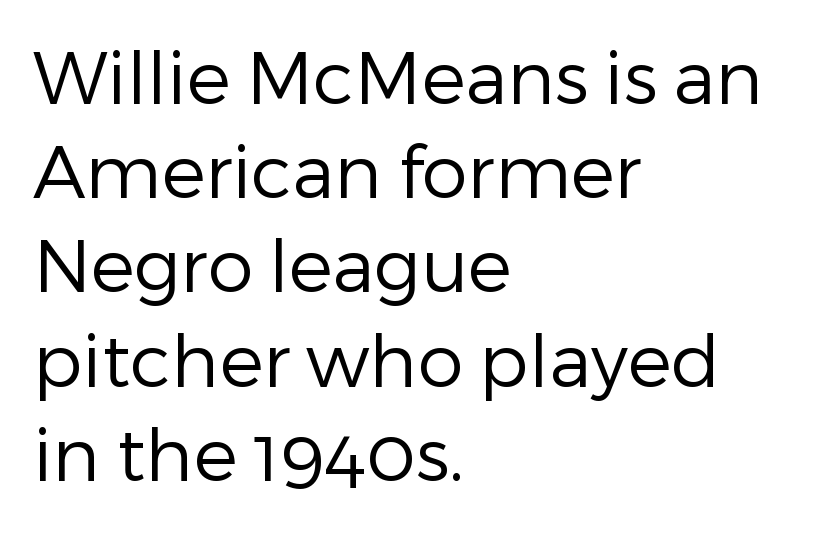
{"serif": "no", "italic": "no", "bold": "no", "weight": "regular", "width": "normal", "stroke_contrast": "low", "x_height": "medium", "monospaced": "no", "underline": "no", "align": "left", "line_spacing": "normal", "line_spacing_ratio": 1.29, "letter_spacing": "normal", "letter_spacing_em": 0.0, "glyph_px": 73}
